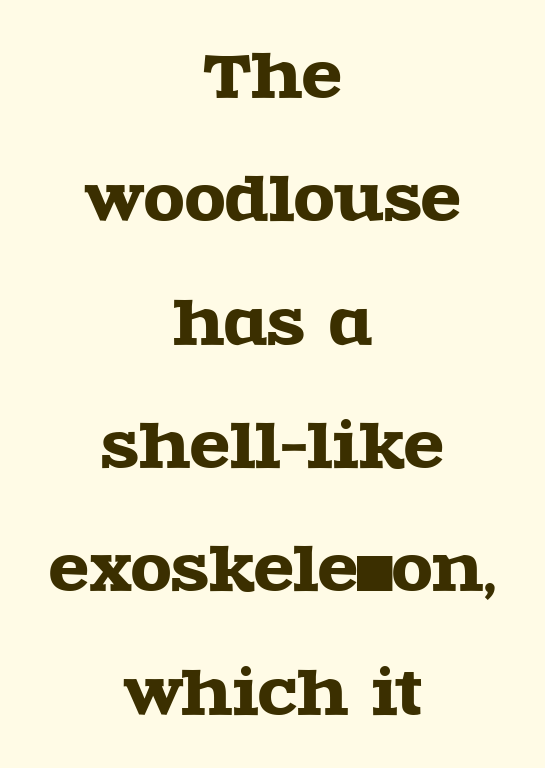
Loosely led — the rows are spread out. Ordinary non-slanted type is in use. This sample is center-justified, so both line endings float freely. Proportional: the letters do not fall into vertical columns.
